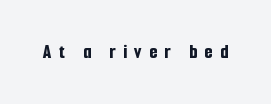
Someone cranked the tracking dial way up on this one. Glance below the letters and you will spot only blank space. The font is running at its bold setting. Upright lettering throughout.
